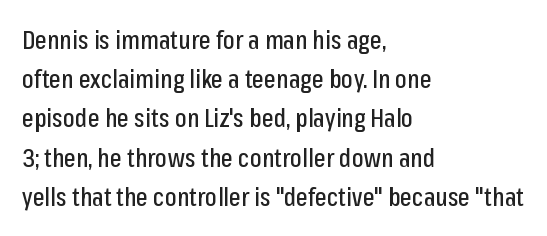
The foot of each line stays bare and open. Upright lettering throughout. Characters follow at the spacing the type designer built in. Line spacing here is normal.
